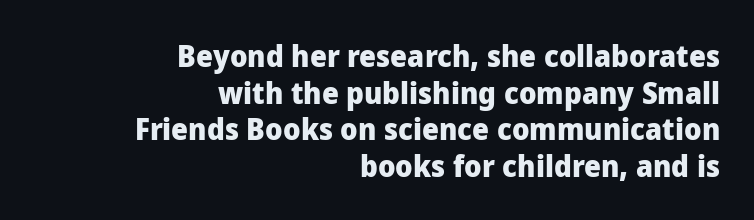
A typesetter would mark this as roman, not italic. Each row of text sits above clean, open space. A typesetter would call this proportional, since set widths differ per character. The horizontal fit of the characters is conventional and even. No feet cap the strokes, marking this as sans-serif type. Its strokes are broad and dark, the hallmark of bold type.
